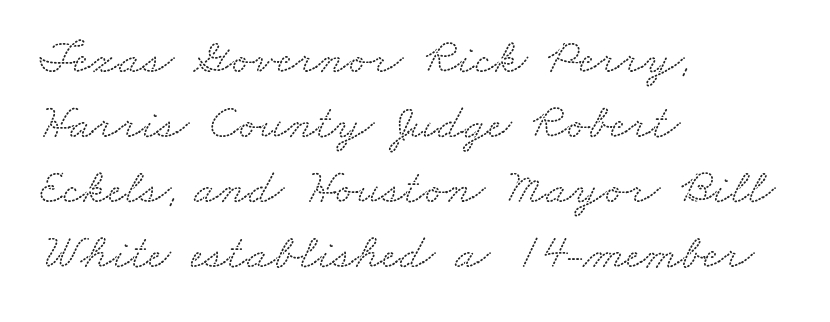
{"serif": "yes", "width": "wide", "stroke_contrast": "low", "x_height": "small", "monospaced": "no", "underline": "no", "align": "left", "line_spacing": "normal", "line_spacing_ratio": 1.3, "letter_spacing": "normal", "letter_spacing_em": 0.0, "glyph_px": 50}
